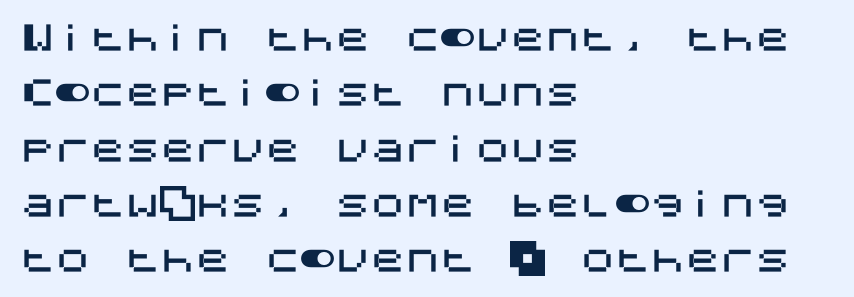
{"serif": "no", "italic": "no", "width": "normal", "stroke_contrast": "medium", "x_height": "large", "underline": "no", "align": "left", "line_spacing": "normal", "line_spacing_ratio": 1.58, "letter_spacing": "normal", "letter_spacing_em": 0.0, "glyph_px": 35}
